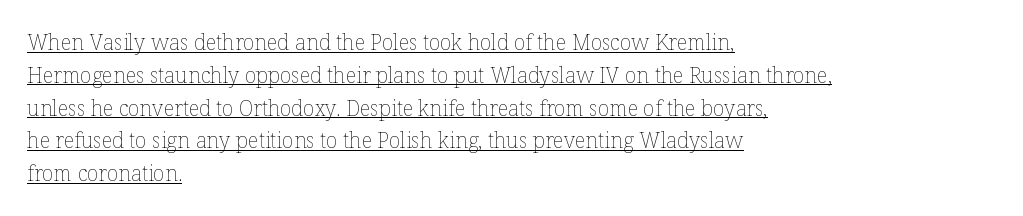
Q: Is the text bold? A: No.
Q: Is the text italic (slanted)? A: No, it is upright.
Q: Is the text underlined? A: Yes.
Q: How is the paragraph aligned? A: Left-aligned.
Q: Is the spacing between letters normal or unusually wide? A: Normal.
Q: Is the spacing between lines tight, normal or loose? A: Normal.
